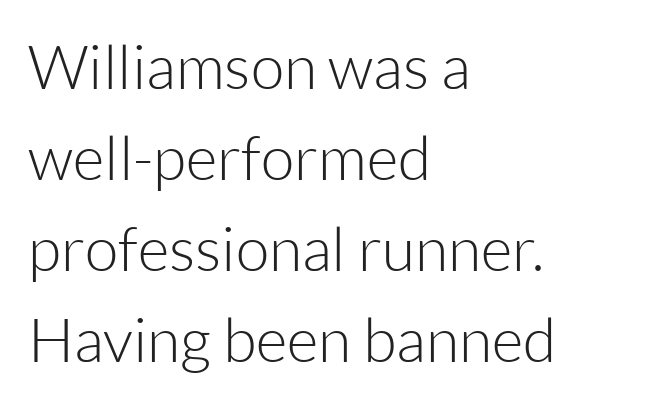
The image shows 61 px light sans-serif type, upright; set left-aligned, normal line spacing (1.49x), normal letter spacing, not underlined; low stroke contrast and a medium x-height.
